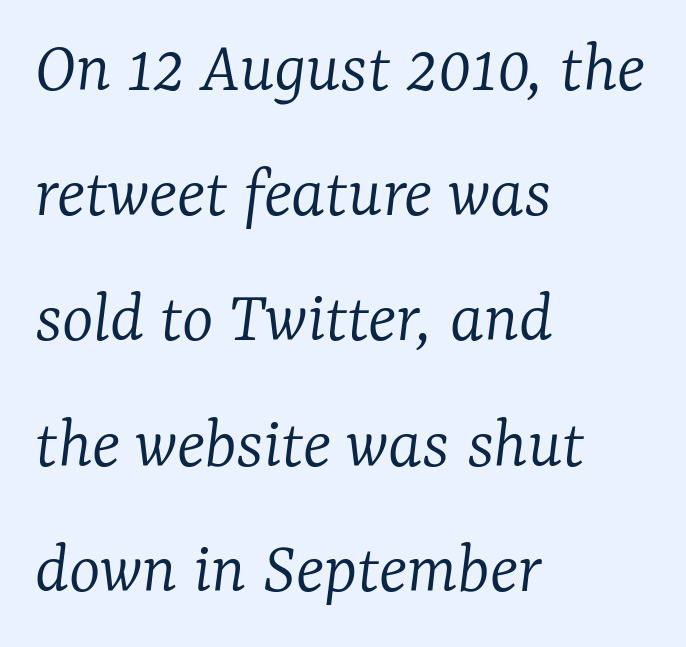
Q: Is the text bold? A: No.
Q: Is the text italic (slanted)? A: Yes, it leans right by about 7 degrees.
Q: Is the typeface a serif or a sans-serif typeface? A: Serif.
Q: Is the text underlined? A: No.
Q: How is the paragraph aligned? A: Left-aligned.
Q: Is the spacing between letters normal or unusually wide? A: Normal.
Q: Is the spacing between lines tight, normal or loose? A: Normal.
Q: Width (condensed, normal, or wide)? A: Normal.
Q: Stroke contrast? A: Low.
Q: x-height? A: Medium.
Q: Monospaced? A: No.
